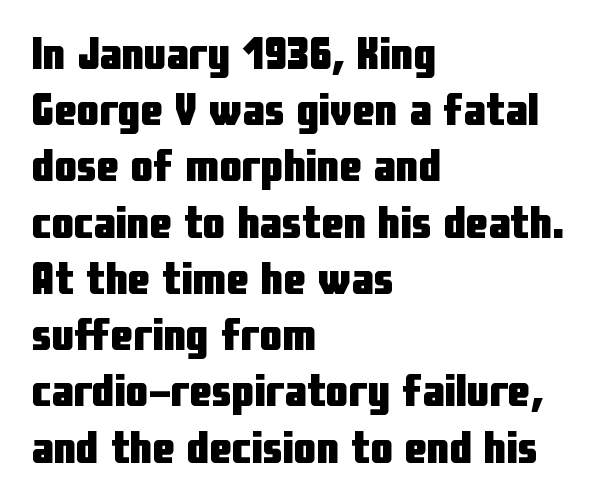
{"serif": "no", "italic": "no", "bold": "yes", "weight": "heavy", "width": "condensed", "stroke_contrast": "low", "x_height": "medium", "monospaced": "no", "underline": "no", "align": "left", "line_spacing": "normal", "line_spacing_ratio": 1.25, "letter_spacing": "normal", "letter_spacing_em": 0.0, "glyph_px": 45}
